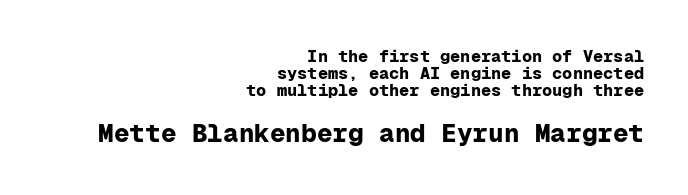
The image shows 26 px bold type, upright; set right-aligned, tight line spacing (0.99x), normal letter spacing, not underlined; the second (bottom) block is 1.53x larger.
